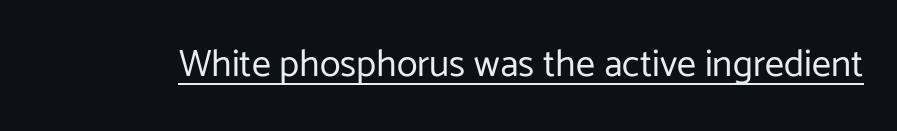
Q: Is the text bold? A: No.
Q: Is the text italic (slanted)? A: No, it is upright.
Q: Is the typeface a serif or a sans-serif typeface? A: Sans-serif.
Q: Is the text underlined? A: Yes.
Q: Is the spacing between letters normal or unusually wide? A: Normal.
Q: Width (condensed, normal, or wide)? A: Normal.
Q: Stroke contrast? A: Low.
Q: x-height? A: Medium.
Q: Monospaced? A: No.
